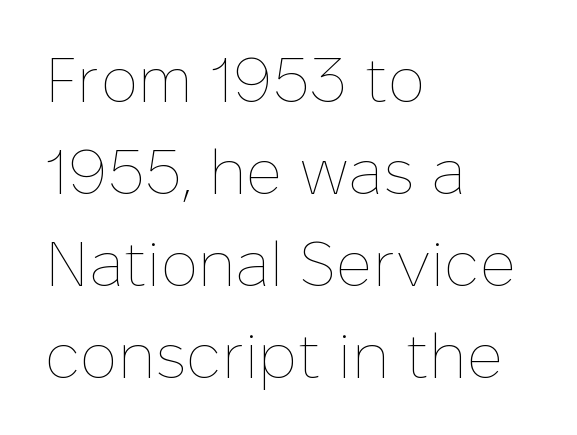
The typesetting does not lean heavy: it is not bold. Short note: letters normally spaced. The lines are quadded left. The typography opts for an upright posture over an oblique one.
